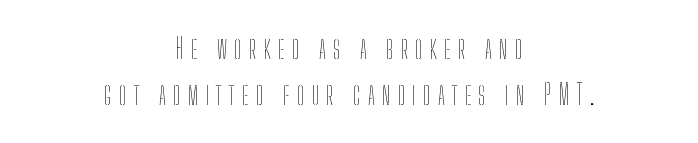
{"italic": "no", "bold": "no", "weight": "thin", "width": "condensed", "stroke_contrast": "low", "x_height": "medium", "monospaced": "no", "underline": "no", "align": "center", "line_spacing": "normal", "line_spacing_ratio": 1.65, "letter_spacing": "wide", "letter_spacing_em": 0.25, "glyph_px": 28}
